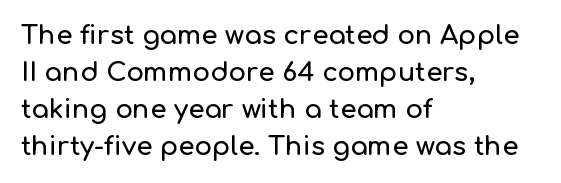
The image shows 26 px text type, upright; set left-aligned, normal line spacing (1.42x), normal letter spacing, not underlined.
